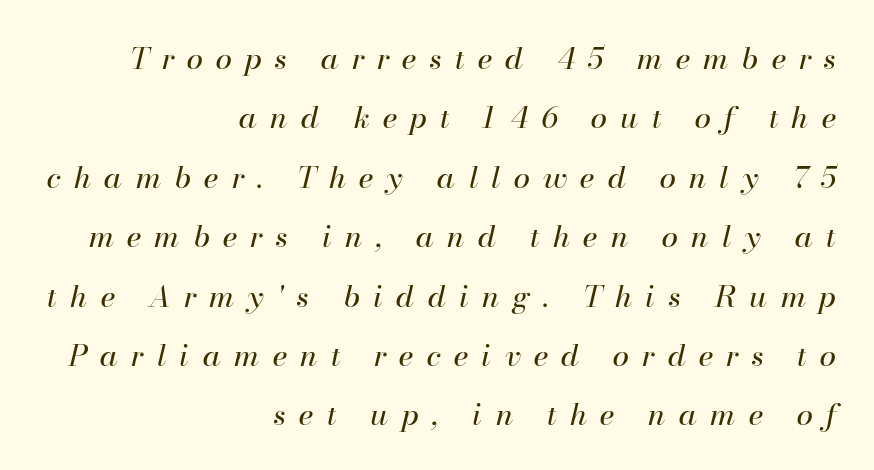
Q: Is the text bold? A: No.
Q: Is the text italic (slanted)? A: Yes, it leans right by about 13 degrees.
Q: Is the text underlined? A: No.
Q: How is the paragraph aligned? A: Right-aligned.
Q: Is the spacing between letters normal or unusually wide? A: Unusually wide.
Q: Is the spacing between lines tight, normal or loose? A: Loose.
Q: Width (condensed, normal, or wide)? A: Normal.
Q: Stroke contrast? A: High.
Q: x-height? A: Small.
Q: Monospaced? A: No.
